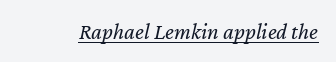
Q: Is the text bold? A: No.
Q: Is the text italic (slanted)? A: Yes, it leans right by about 12 degrees.
Q: Is the text underlined? A: Yes.
Q: Is the spacing between letters normal or unusually wide? A: Normal.
